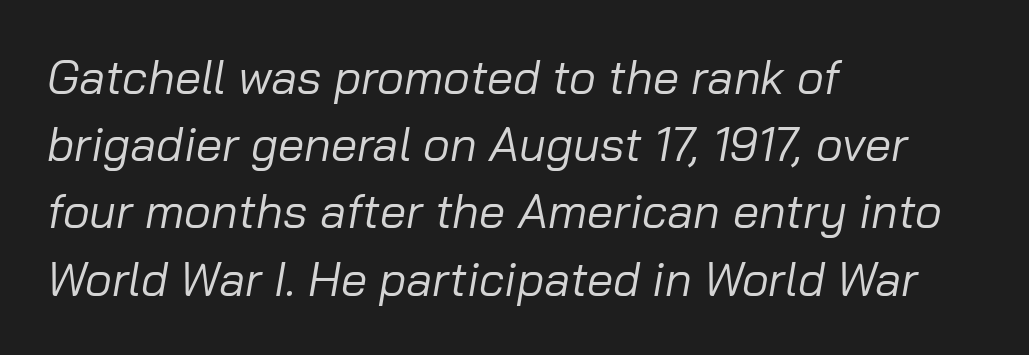
{"italic": "yes", "lean": "right", "slant_degrees": 10, "bold": "no", "weight": "regular", "width": "normal", "stroke_contrast": "low", "x_height": "medium", "monospaced": "no", "underline": "no", "align": "left", "line_spacing": "normal", "line_spacing_ratio": 1.43, "letter_spacing": "normal", "letter_spacing_em": 0.0, "glyph_px": 47}
